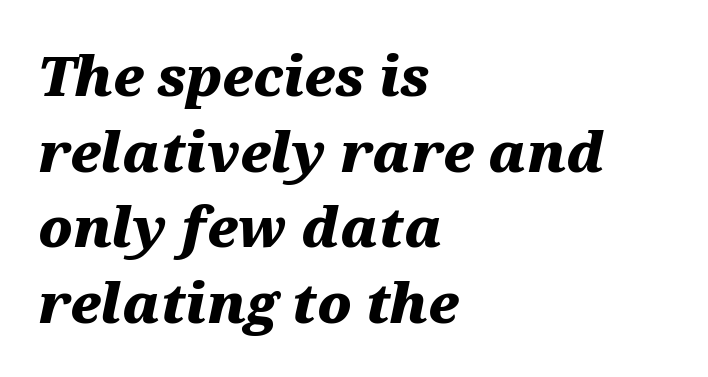
{"italic": "yes", "lean": "right", "slant_degrees": 12, "bold": "yes", "weight": "heavy", "width": "wide", "stroke_contrast": "medium", "x_height": "medium", "monospaced": "no", "underline": "no", "align": "left", "line_spacing": "normal", "line_spacing_ratio": 1.4, "letter_spacing": "normal", "letter_spacing_em": 0.0, "glyph_px": 54}
